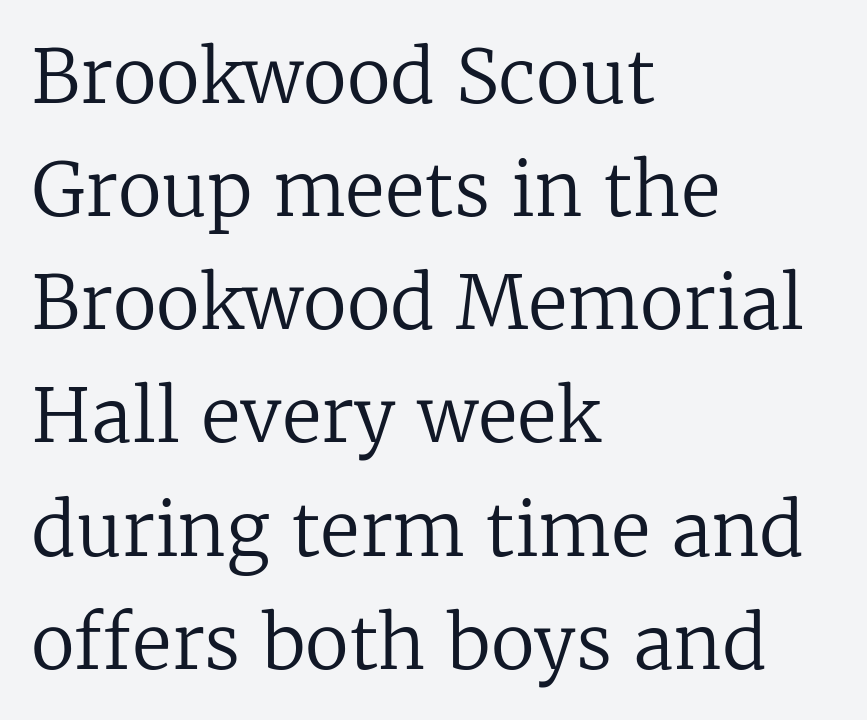
Q: Is the text bold? A: No.
Q: Is the text italic (slanted)? A: No, it is upright.
Q: Is the typeface a serif or a sans-serif typeface? A: Serif.
Q: Is the text underlined? A: No.
Q: How is the paragraph aligned? A: Left-aligned.
Q: Is the spacing between letters normal or unusually wide? A: Normal.
Q: Is the spacing between lines tight, normal or loose? A: Normal.
Q: Width (condensed, normal, or wide)? A: Normal.
Q: Stroke contrast? A: Low.
Q: x-height? A: Medium.
Q: Monospaced? A: No.
